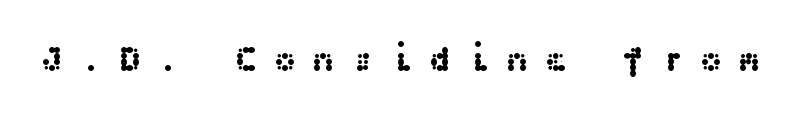
Q: Is the text italic (slanted)? A: No, it is upright.
Q: Is the typeface a serif or a sans-serif typeface? A: Sans-serif.
Q: Is the text underlined? A: No.
Q: Is the spacing between letters normal or unusually wide? A: Unusually wide.
Q: Width (condensed, normal, or wide)? A: Wide.
Q: Stroke contrast? A: Medium.
Q: x-height? A: Medium.
